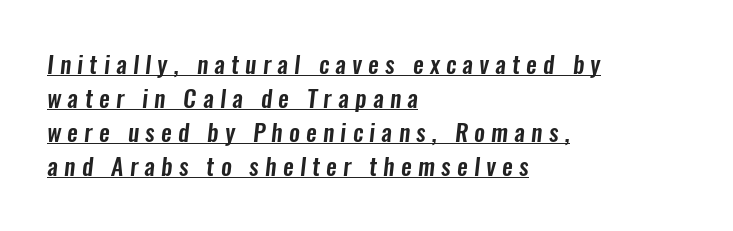
These characters rest on top of a visible drawn line. The lines sit at an ordinary, default distance from one another. Compared with a centered layout, this one pins lines to the left instead. The tracking reads as deliberately expanded to a designer's eye.
